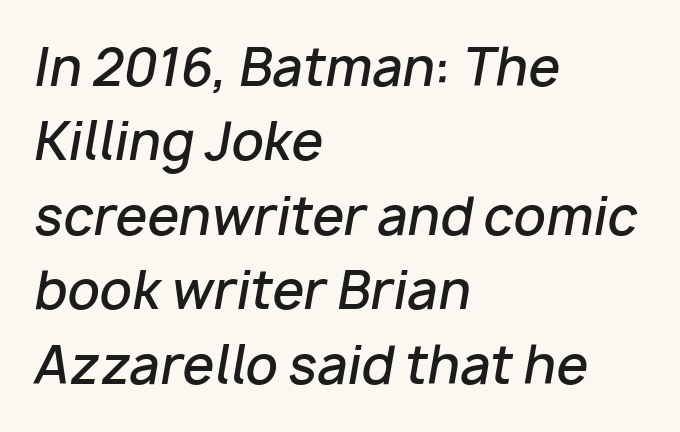
Each line starts at the same left margin while the right side varies. Leading: standard. Do the characters align in a grid? No, the font is proportional. Notice how the stems are inclined rather than vertical — that's the hallmark of italics. Tracking value appears to be zero — textbook default spacing.
